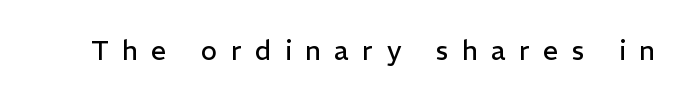
{"italic": "no", "bold": "no", "underline": "no", "letter_spacing": "wide", "letter_spacing_em": 0.5, "glyph_px": 27}
